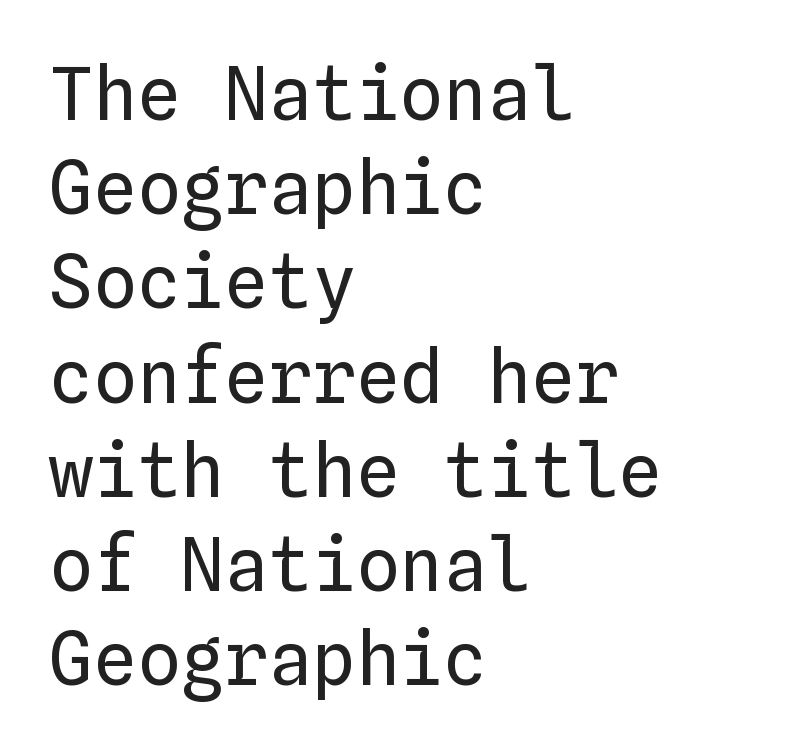
Nobody drew a line under any word here. Is there much room between lines? A standard amount, neither cramped nor airy. Do the characters align in a grid? Yes, the font is monospaced. Style check: upright. Between one letter and the next there's only the usual sliver of space.
